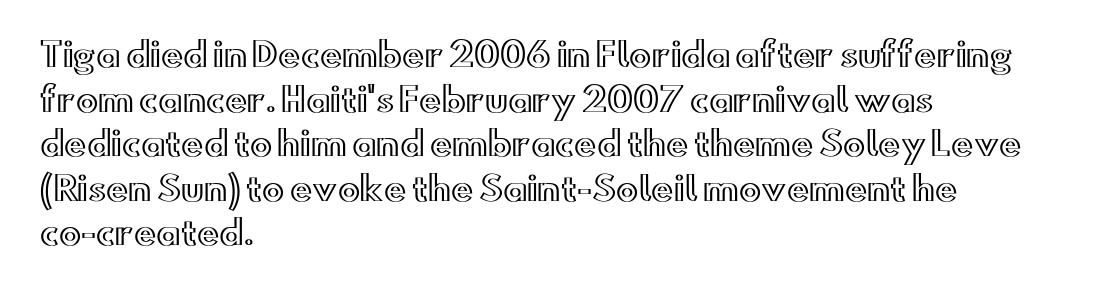
Q: Is the text italic (slanted)? A: No, it is upright.
Q: Is the text underlined? A: No.
Q: How is the paragraph aligned? A: Left-aligned.
Q: Is the spacing between letters normal or unusually wide? A: Normal.
Q: Is the spacing between lines tight, normal or loose? A: Normal.
Q: Width (condensed, normal, or wide)? A: Wide.
Q: x-height? A: Small.
Q: Monospaced? A: No.
